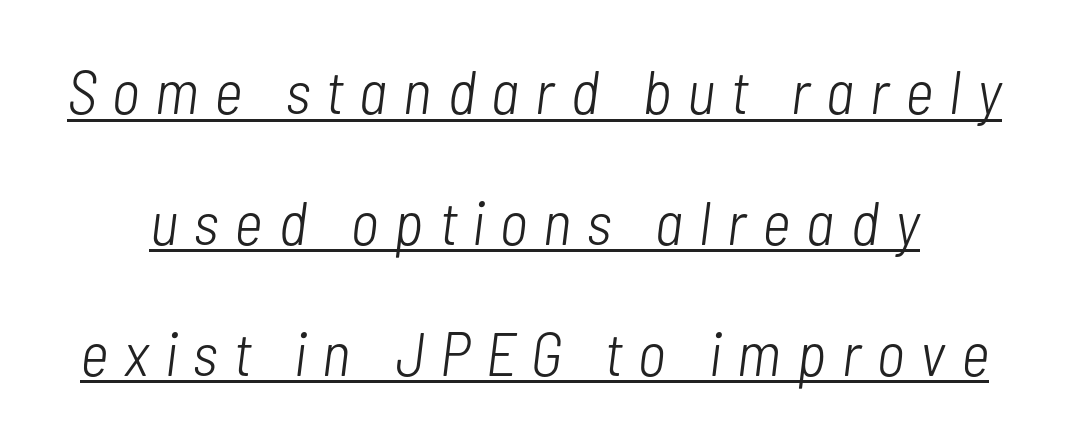
Display-style spreading of the glyphs; the letterfit is very open. Spacing verdict: proportional, widths tailored to each character. Vertical spacing — loose. These characters rest on top of a visible drawn line. Ink coverage per letter is moderate at most. This is oblique type, the kind used for emphasis or titles.
